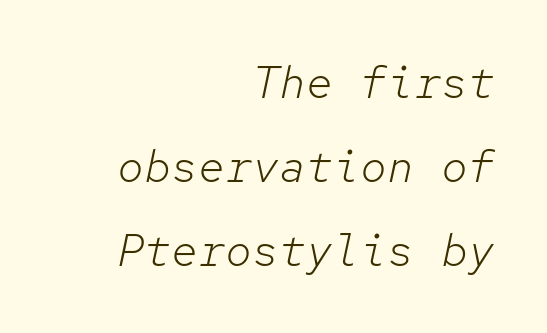
The image shows 45 px light type, italic (leaning right), monospaced; set right-aligned, line spacing 1.87x, normal letter spacing, not underlined; low stroke contrast and a medium x-height.
